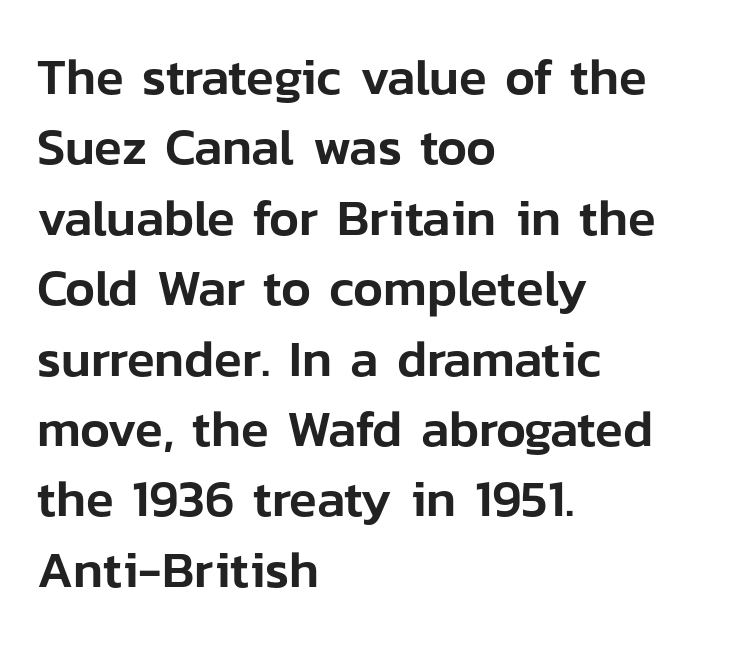
{"serif": "no", "italic": "no", "width": "normal", "stroke_contrast": "low", "x_height": "medium", "monospaced": "no", "underline": "no", "align": "left", "line_spacing": "normal", "line_spacing_ratio": 1.38, "letter_spacing": "normal", "letter_spacing_em": 0.0, "glyph_px": 51}
